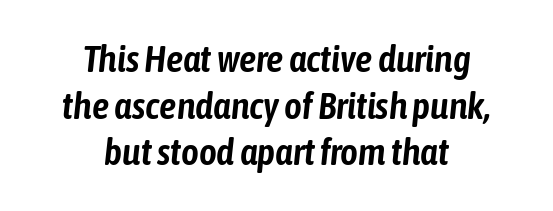
These lines are rendered in a variable-pitch font. The string is rendered with underlining switched off. One-word summary of the alignment: center. Inter-character spacing is left at the font's built-in metrics. Characters are canted at an angle relative to the baseline's perpendicular.
